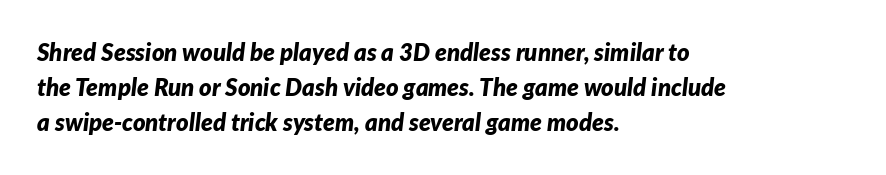
This sample uses an oblique cut, with every glyph tilted off the vertical. Caption: bold face, heavy strokes. Check the space under the baseline: it is left empty. The type is set solid horizontally, with unmodified tracking.
